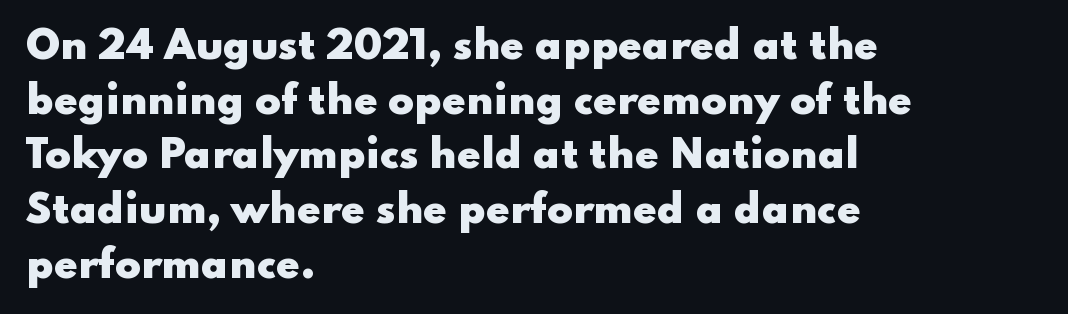
Q: Is the text bold? A: Yes.
Q: Is the text italic (slanted)? A: No, it is upright.
Q: Is the typeface a serif or a sans-serif typeface? A: Sans-serif.
Q: Is the text underlined? A: No.
Q: How is the paragraph aligned? A: Left-aligned.
Q: Is the spacing between letters normal or unusually wide? A: Normal.
Q: Is the spacing between lines tight, normal or loose? A: Normal.
Q: Width (condensed, normal, or wide)? A: Wide.
Q: Stroke contrast? A: Low.
Q: x-height? A: Small.
Q: Monospaced? A: No.
